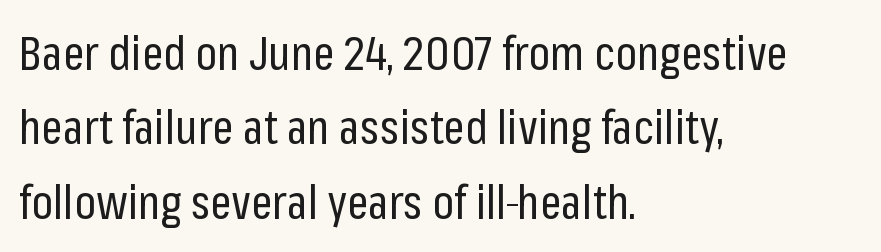
Leading: standard. Think standard paragraph weight, or any step lighter than that. Tracking value appears to be zero — textbook default spacing. This rendering employs a face without finishing strokes, i.e., a sans-serif. The lettering stays uniformly vertical, giving the passage a roman look. The string is rendered with underlining switched off.
